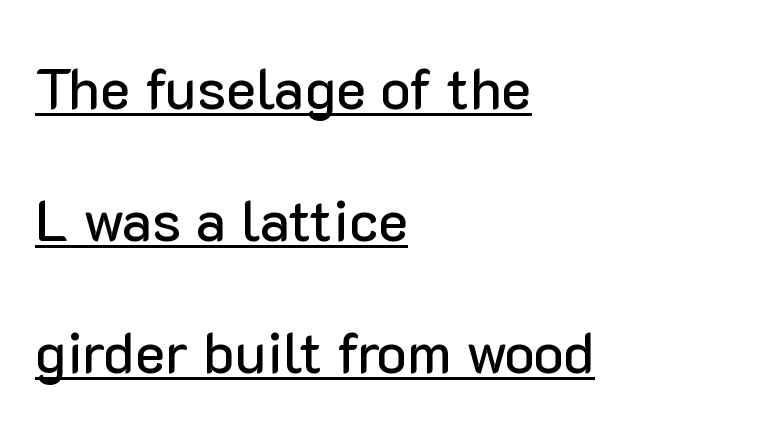
{"serif": "no", "italic": "no", "width": "normal", "stroke_contrast": "low", "x_height": "medium", "monospaced": "no", "underline": "yes", "align": "left", "line_spacing": "loose", "line_spacing_ratio": 2.32, "letter_spacing": "normal", "letter_spacing_em": 0.0, "glyph_px": 57}
